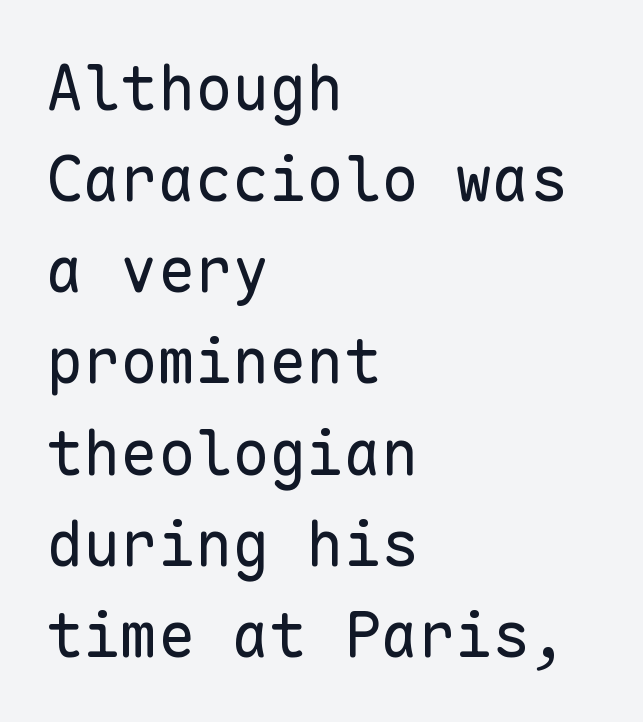
The image shows 62 px regular-weight sans-serif type, upright, monospaced; set left-aligned, normal line spacing (1.47x), normal letter spacing, not underlined; low stroke contrast and a medium x-height.
